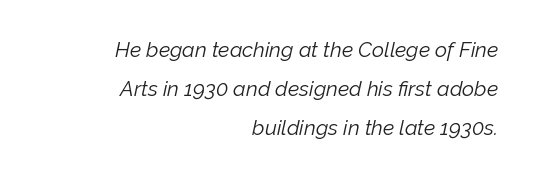
The image shows 21 px text type, italic (leaning right); set right-aligned, line spacing 1.85x, normal letter spacing, not underlined.
